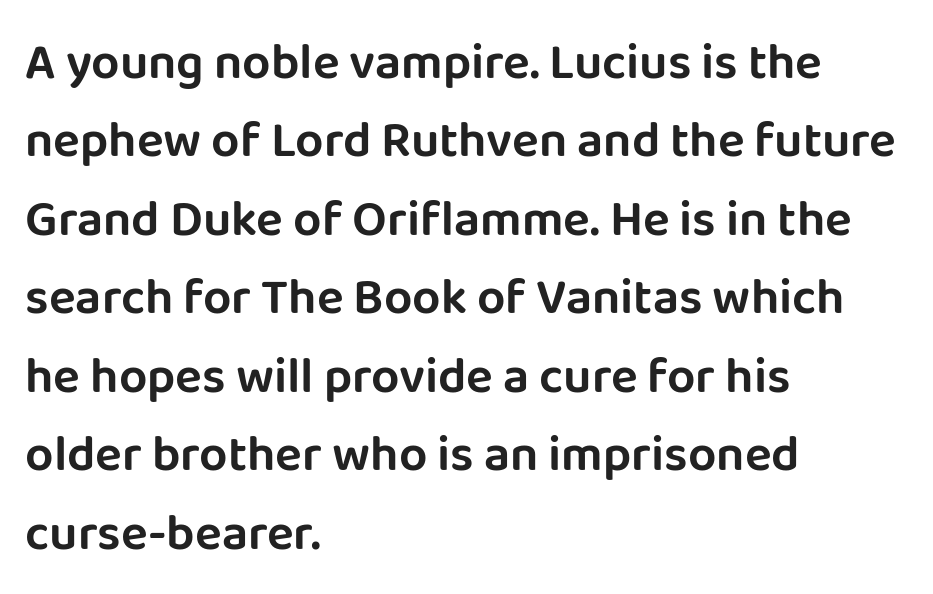
The image shows 50 px sans-serif type, upright; set left-aligned, normal line spacing (1.57x), normal letter spacing, not underlined; low stroke contrast and a large x-height.
